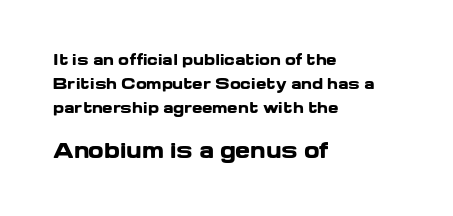
Q: Is the text bold? A: Yes.
Q: Is the text italic (slanted)? A: No, it is upright.
Q: Is the text underlined? A: No.
Q: How is the paragraph aligned? A: Left-aligned.
Q: Is the spacing between letters normal or unusually wide? A: Normal.
Q: Which block of text is set in a larger size, the first (top) or the second (bottom)? A: The second (bottom) one.
